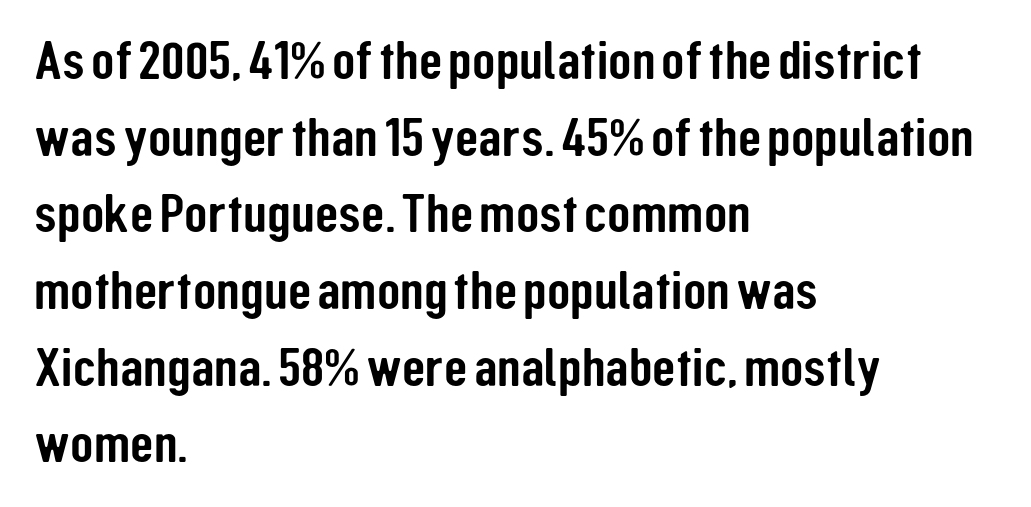
Q: Is the text italic (slanted)? A: No, it is upright.
Q: Is the typeface a serif or a sans-serif typeface? A: Sans-serif.
Q: Is the text underlined? A: No.
Q: How is the paragraph aligned? A: Left-aligned.
Q: Is the spacing between letters normal or unusually wide? A: Normal.
Q: Is the spacing between lines tight, normal or loose? A: Normal.
Q: Width (condensed, normal, or wide)? A: Condensed.
Q: Stroke contrast? A: Low.
Q: x-height? A: Medium.
Q: Monospaced? A: No.
